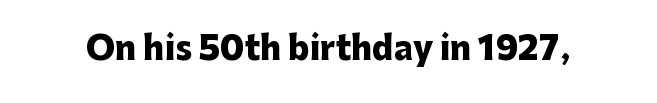
Every character sits straight up, as roman type does. Compared with typical body copy, the letter spacing here is the same. Lines of text with bare space underneath. What kind of face is this? One without serifs — a sans. Note the varied advance widths — an 'i' is clearly narrower than an 'm'.
